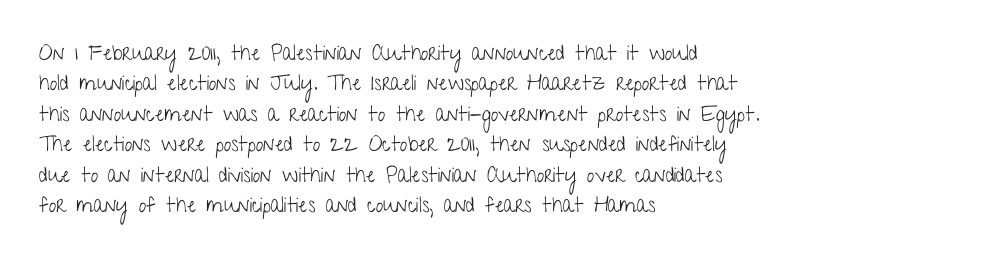
Letter spacing: default. Ink coverage per letter is moderate at most. The rag falls on the right side of this text block. Descenders are the only things crossing below the line. This block has exactly the height ordinary leading produces. This is the regular roman posture of the typeface.
